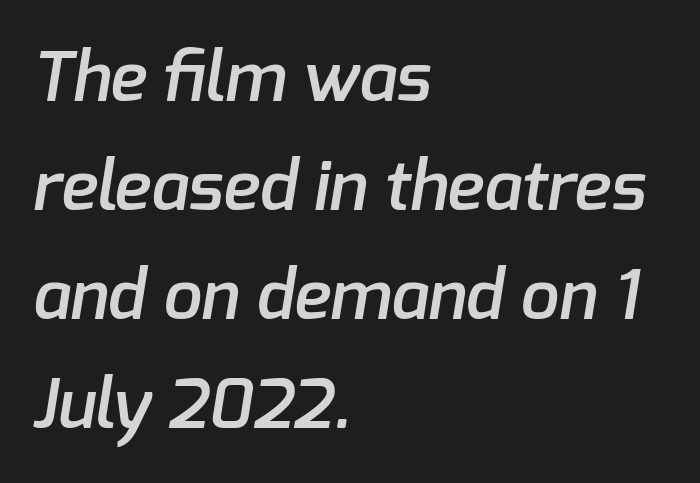
The image shows 69 px semibold sans-serif type; set left-aligned, normal line spacing (1.58x), normal letter spacing, not underlined; low stroke contrast and a medium x-height.
